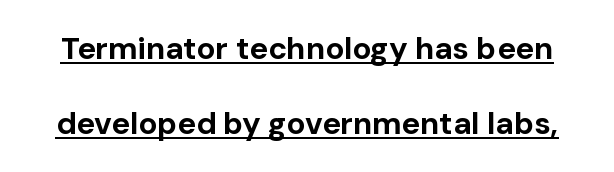
There is no visible air inserted between adjacent glyphs. As a designer I'd log this as weight 700, bold. The typesetter has applied underlining to the passage shown. Ordinary non-slanted type is in use. Serifs: no, the terminals of the letterforms are clean. Successive baselines arrive slowly, with a big drop between each.
